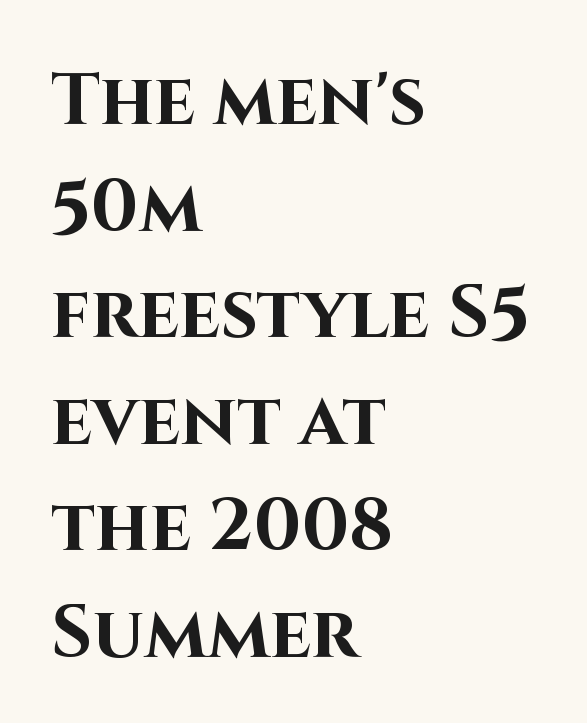
The rendering shows plain stroke endings on the letterforms — a sans-serif design. The baseline area is clear. The characters look thick and weighty, a clear bold. These lines sit exactly where default settings would place them.
